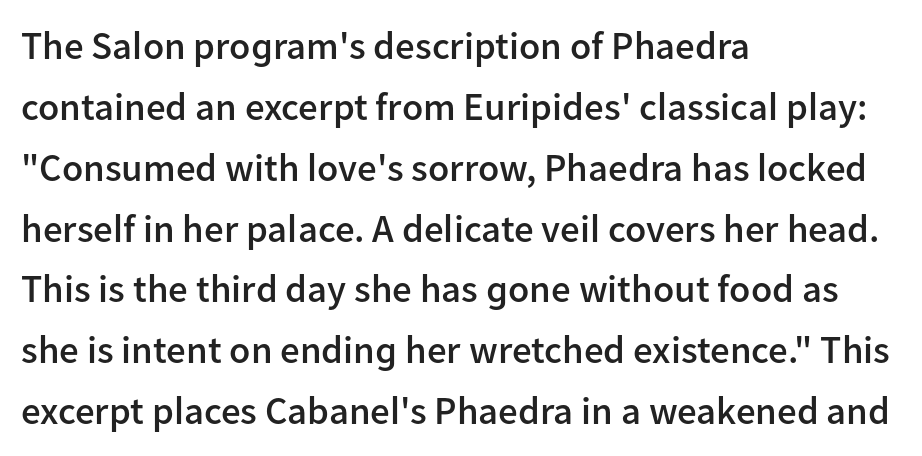
{"serif": "no", "italic": "no", "bold": "semi", "weight": "semibold", "width": "normal", "stroke_contrast": "low", "x_height": "medium", "monospaced": "no", "underline": "no", "align": "left", "line_spacing": "normal", "line_spacing_ratio": 1.56, "letter_spacing": "normal", "letter_spacing_em": 0.0, "glyph_px": 39}
